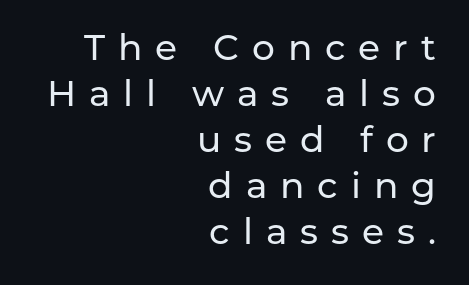
Students, observe: this is what conventionally led text looks like. Character widths vary here, with narrow letters taking less room than wide ones. These lines stack with their right ends in a neat column. Type style note: lacks serifs. Decoration check: the copy has no underline. If you drew a line through each stem, it would be perfectly vertical.
